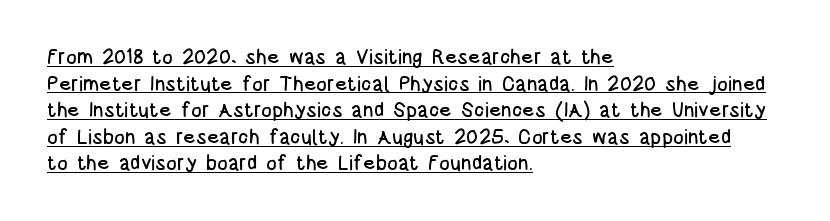
Q: Is the text italic (slanted)? A: No, it is upright.
Q: Is the text underlined? A: Yes.
Q: How is the paragraph aligned? A: Left-aligned.
Q: Is the spacing between letters normal or unusually wide? A: Normal.
Q: Is the spacing between lines tight, normal or loose? A: Normal.
